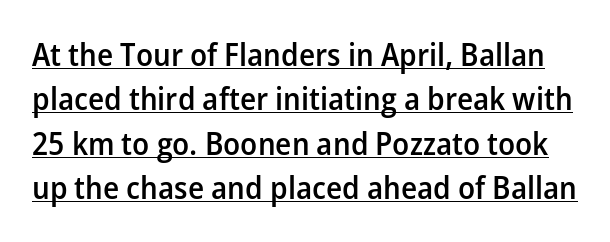
Q: Is the text bold? A: Semi-bold.
Q: Is the text italic (slanted)? A: No, it is upright.
Q: Is the typeface a serif or a sans-serif typeface? A: Sans-serif.
Q: Is the text underlined? A: Yes.
Q: Is the spacing between letters normal or unusually wide? A: Normal.
Q: Is the spacing between lines tight, normal or loose? A: Normal.
Q: Width (condensed, normal, or wide)? A: Normal.
Q: Stroke contrast? A: Low.
Q: x-height? A: Medium.
Q: Monospaced? A: No.
